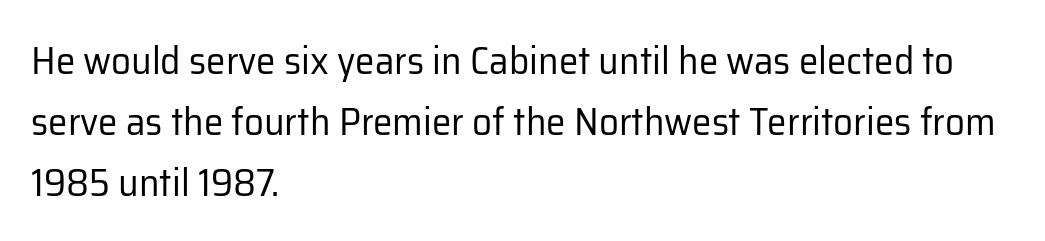
{"serif": "no", "italic": "no", "bold": "no", "weight": "regular", "width": "normal", "stroke_contrast": "low", "x_height": "medium", "monospaced": "no", "underline": "no", "align": "left", "line_spacing": "normal", "line_spacing_ratio": 1.56, "letter_spacing": "normal", "letter_spacing_em": 0.0, "glyph_px": 39}
